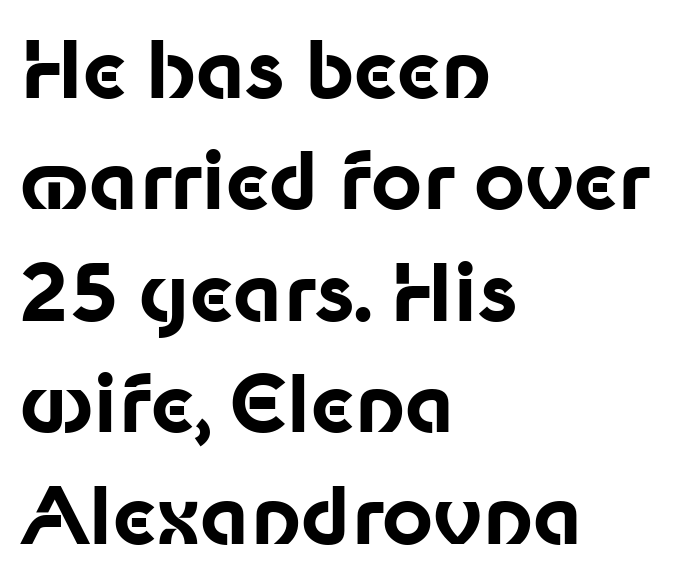
Q: Is the text bold? A: Yes.
Q: Is the text italic (slanted)? A: No, it is upright.
Q: Is the typeface a serif or a sans-serif typeface? A: Sans-serif.
Q: Is the text underlined? A: No.
Q: How is the paragraph aligned? A: Left-aligned.
Q: Is the spacing between letters normal or unusually wide? A: Normal.
Q: Is the spacing between lines tight, normal or loose? A: Normal.
Q: Width (condensed, normal, or wide)? A: Normal.
Q: Stroke contrast? A: Low.
Q: x-height? A: Medium.
Q: Monospaced? A: No.
